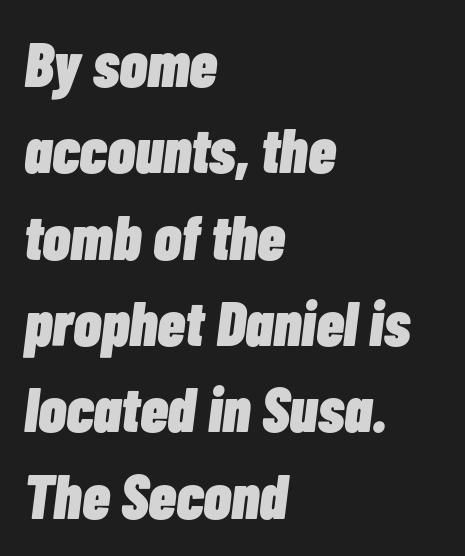
Q: Is the text bold? A: Yes.
Q: Is the text italic (slanted)? A: Yes, it leans right by about 7 degrees.
Q: Is the text underlined? A: No.
Q: How is the paragraph aligned? A: Left-aligned.
Q: Is the spacing between letters normal or unusually wide? A: Normal.
Q: Is the spacing between lines tight, normal or loose? A: Normal.
Q: Width (condensed, normal, or wide)? A: Condensed.
Q: Stroke contrast? A: Low.
Q: x-height? A: Medium.
Q: Monospaced? A: No.
